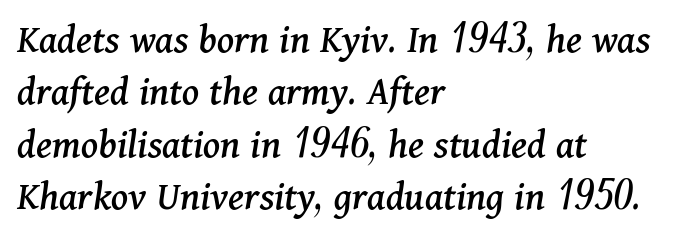
The image shows 42 px serif type, italic (leaning right); set left-aligned, normal line spacing (1.25x), normal letter spacing, not underlined; medium stroke contrast and a medium x-height.
